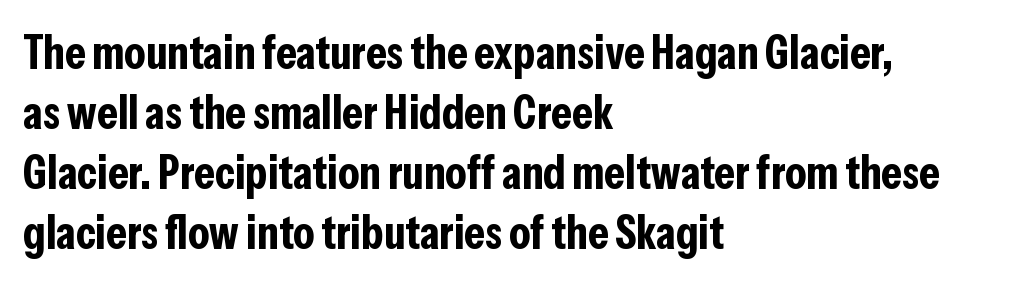
{"serif": "no", "italic": "no", "bold": "yes", "weight": "bold", "width": "condensed", "stroke_contrast": "low", "x_height": "medium", "monospaced": "no", "underline": "no", "align": "left", "line_spacing": "normal", "line_spacing_ratio": 1.28, "letter_spacing": "normal", "letter_spacing_em": 0.0, "glyph_px": 47}
